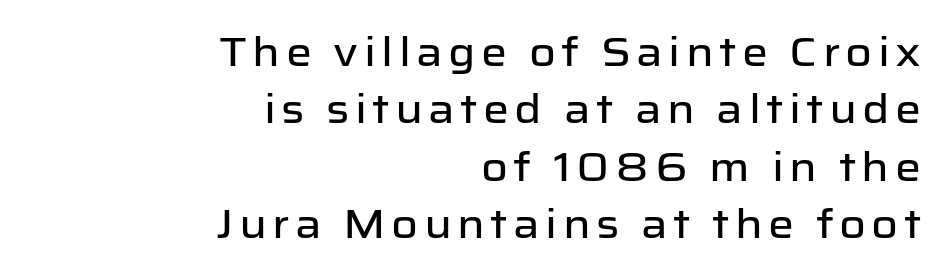
Where is the straight margin? On the right. The gap between lines stays unmarked. The rendering uses natural spacing where letterforms have individual widths. This block has exactly the height ordinary leading produces.
